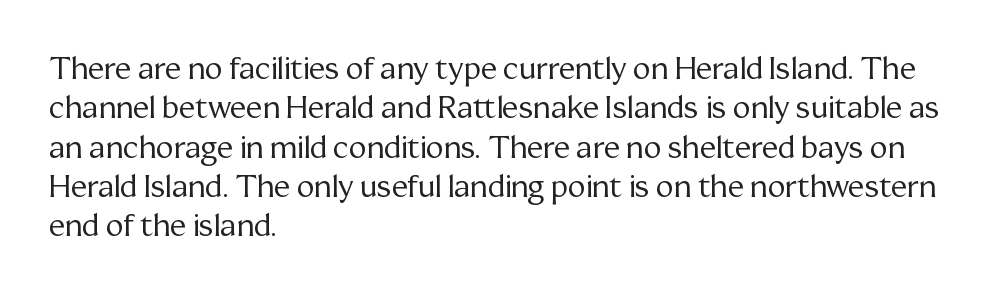
You can tell it's not italic because the verticals are truly vertical. Quick note: interline space is typical. These lines keep a tight, regular rhythm from letter to letter. A clean baseline with only descenders dipping below it.
